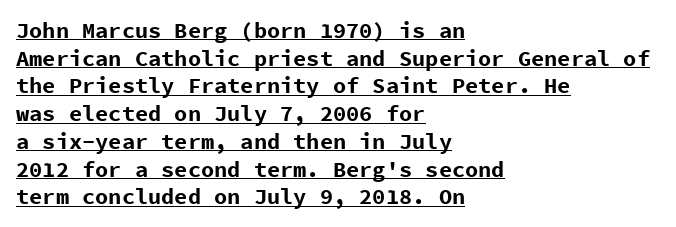
{"italic": "no", "bold": "yes", "underline": "yes", "align": "left", "line_spacing": "normal", "line_spacing_ratio": 1.26, "letter_spacing": "normal", "letter_spacing_em": 0.0, "glyph_px": 22}
